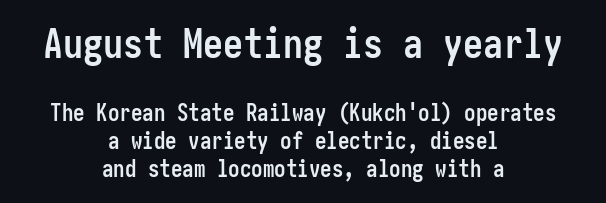
{"serif": "no", "italic": "no", "bold": "yes", "weight": "semibold", "width": "condensed", "stroke_contrast": "low", "x_height": "medium", "underline": "no", "align": "center", "line_spacing_ratio": 1.21, "letter_spacing": "normal", "letter_spacing_em": 0.0, "larger_block": "first", "size_ratio": 1.74, "glyph_px": 40}
